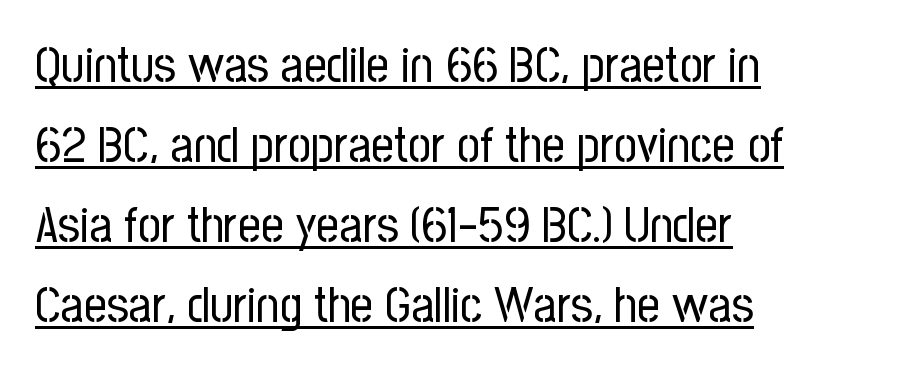
Q: Is the text bold? A: No.
Q: Is the text italic (slanted)? A: No, it is upright.
Q: Is the typeface a serif or a sans-serif typeface? A: Sans-serif.
Q: Is the text underlined? A: Yes.
Q: How is the paragraph aligned? A: Left-aligned.
Q: Is the spacing between letters normal or unusually wide? A: Normal.
Q: Is the spacing between lines tight, normal or loose? A: Normal.
Q: Width (condensed, normal, or wide)? A: Condensed.
Q: Stroke contrast? A: Low.
Q: x-height? A: Medium.
Q: Monospaced? A: No.
